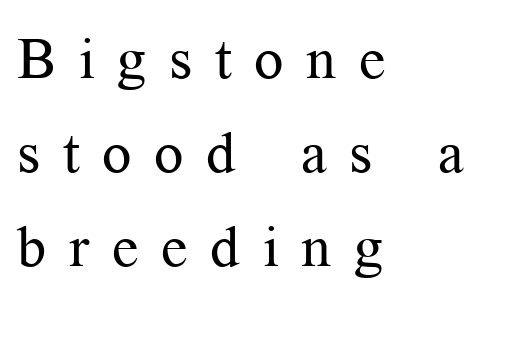
Q: Is the text bold? A: No.
Q: Is the text italic (slanted)? A: No, it is upright.
Q: Is the typeface a serif or a sans-serif typeface? A: Serif.
Q: Is the text underlined? A: No.
Q: How is the paragraph aligned? A: Left-aligned.
Q: Is the spacing between letters normal or unusually wide? A: Unusually wide.
Q: Is the spacing between lines tight, normal or loose? A: Normal.
Q: Width (condensed, normal, or wide)? A: Normal.
Q: Stroke contrast? A: Medium.
Q: x-height? A: Medium.
Q: Monospaced? A: No.
